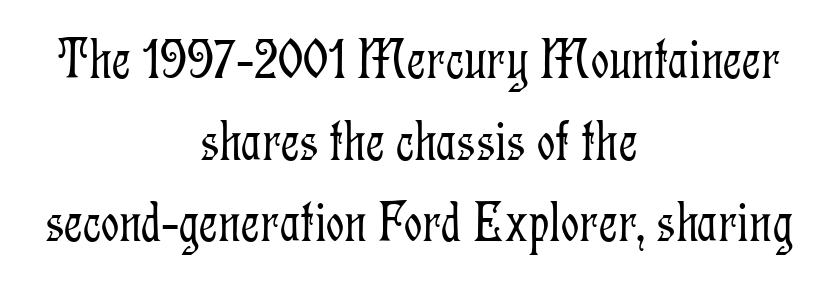
{"serif": "yes", "italic": "no", "bold": "no", "weight": "light", "width": "condensed", "stroke_contrast": "low", "x_height": "medium", "monospaced": "no", "underline": "no", "align": "center", "line_spacing": "normal", "line_spacing_ratio": 1.43, "letter_spacing": "normal", "letter_spacing_em": 0.0, "glyph_px": 57}
